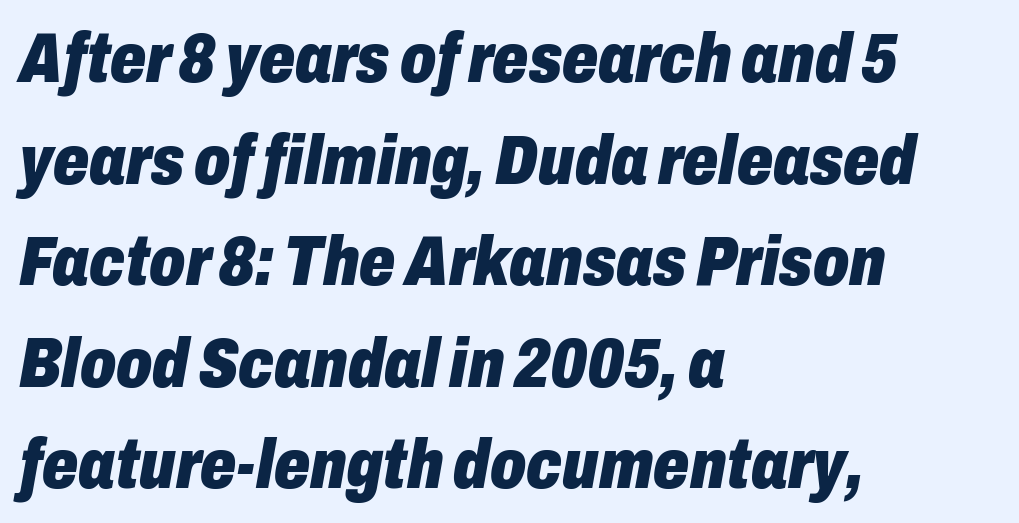
{"italic": "yes", "lean": "right", "slant_degrees": 10, "bold": "yes", "weight": "heavy", "width": "condensed", "stroke_contrast": "low", "x_height": "medium", "monospaced": "no", "underline": "no", "align": "left", "line_spacing": "normal", "line_spacing_ratio": 1.43, "letter_spacing": "normal", "letter_spacing_em": 0.0, "glyph_px": 71}
